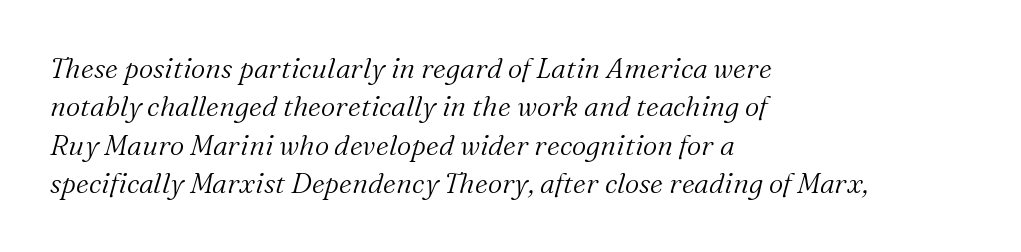
The image shows 28 px light serif type, italic (leaning right); set left-aligned, normal line spacing (1.37x), normal letter spacing, not underlined; medium stroke contrast and a medium x-height.
